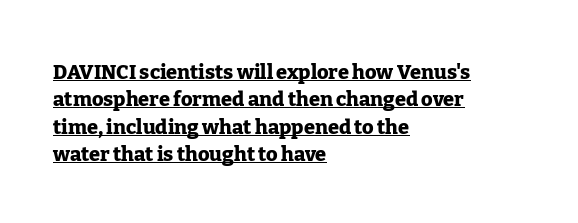
The image shows 20 px bold type, upright; set left-aligned, normal line spacing (1.37x), normal letter spacing, underlined.
